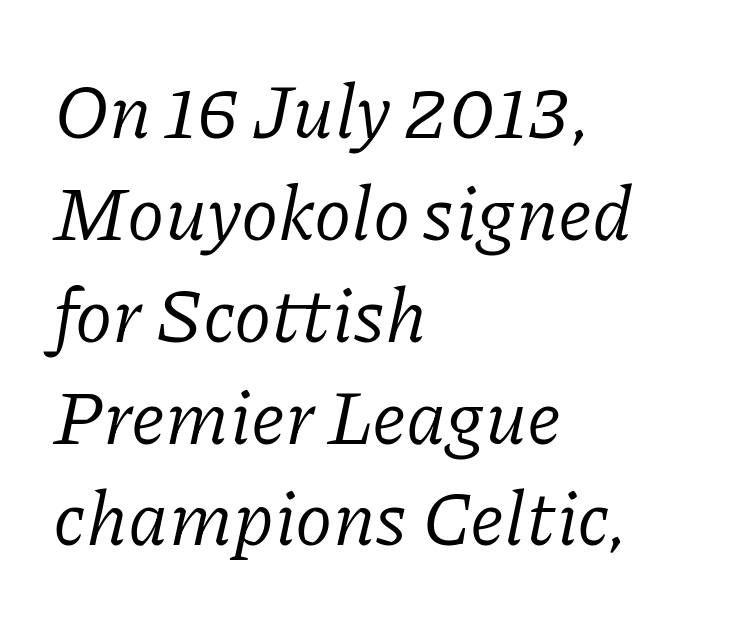
The image shows 76 px regular-weight serif type, italic (leaning right); set left-aligned, normal line spacing (1.34x), normal letter spacing, not underlined; low stroke contrast and a medium x-height.
